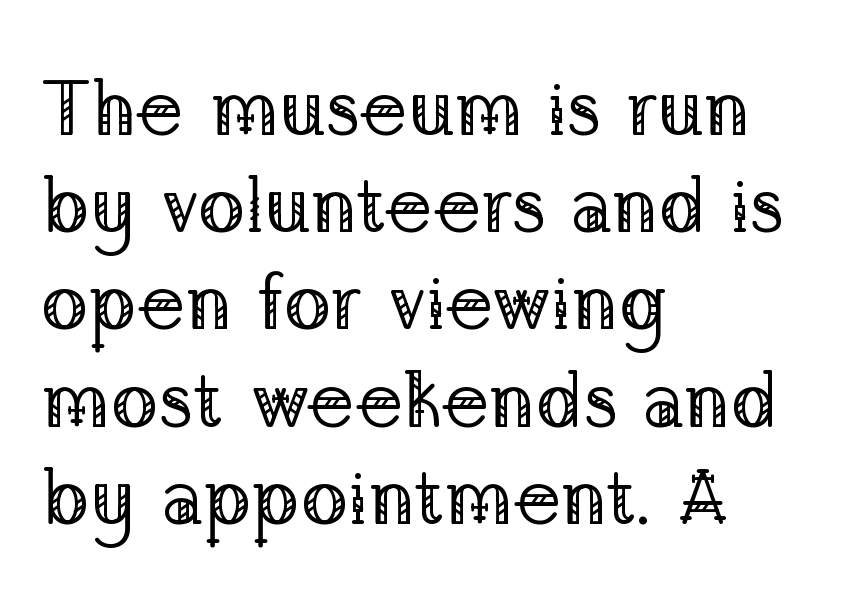
Compared with a typical body face, this is equally light or lighter still. Quick note: underline off. What stands out about the letter spacing? Nothing — it is the standard amount. Does the type have serifs? Yes, each stem ends in a small foot.
